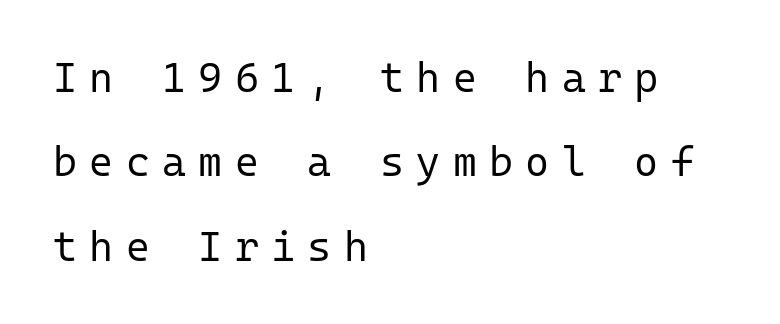
Words float on clear page, feet unadorned. This is roman type, the default non-slanted kind. Substantial extra tracking has been applied to these lines. Each stroke keeps to a modest, everyday thickness or less. Every character here occupies the same horizontal width, giving the sample a typewriter-like rhythm.
